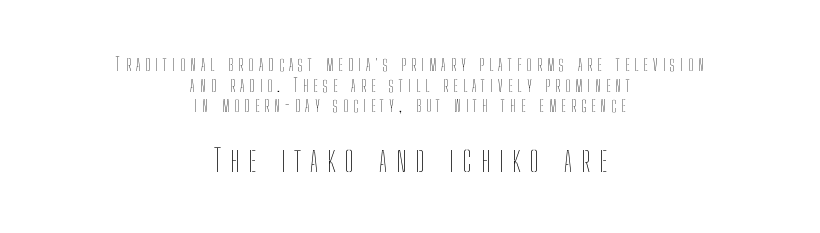
Q: Is the text bold? A: No.
Q: Is the text italic (slanted)? A: No, it is upright.
Q: Is the text underlined? A: No.
Q: How is the paragraph aligned? A: Centered.
Q: Is the spacing between letters normal or unusually wide? A: Unusually wide.
Q: Is the spacing between lines tight, normal or loose? A: Tight.
Q: Which block of text is set in a larger size, the first (top) or the second (bottom)? A: The second (bottom) one.
Q: Width (condensed, normal, or wide)? A: Condensed.
Q: Stroke contrast? A: Low.
Q: x-height? A: Medium.
Q: Monospaced? A: No.
